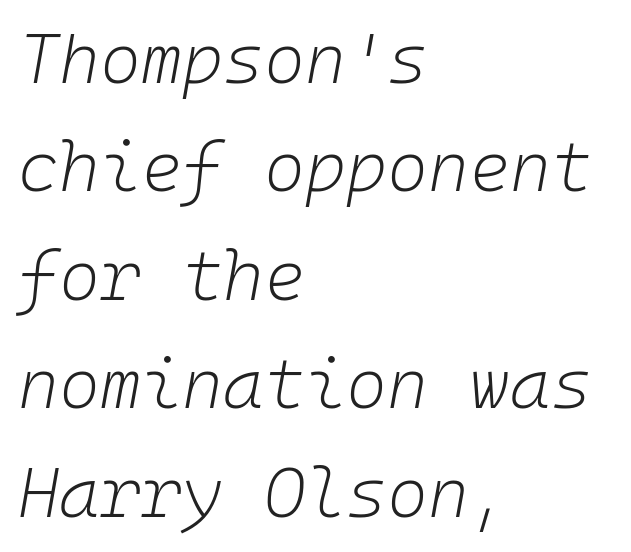
{"italic": "yes", "lean": "right", "slant_degrees": 10, "bold": "no", "weight": "light", "width": "normal", "stroke_contrast": "low", "x_height": "medium", "monospaced": "yes", "underline": "no", "align": "left", "line_spacing": "normal", "line_spacing_ratio": 1.55, "letter_spacing": "normal", "letter_spacing_em": 0.0, "glyph_px": 70}
